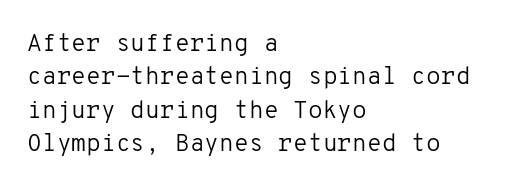
The image shows 24 px text type, upright; set left-aligned, normal line spacing (1.39x), normal letter spacing, not underlined.
